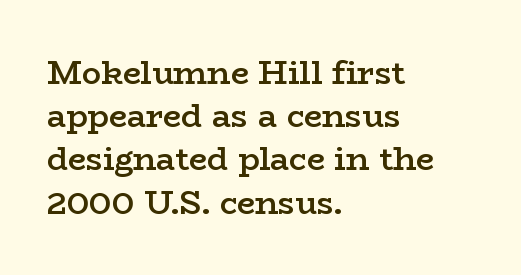
{"serif": "yes", "italic": "no", "bold": "semi", "weight": "semibold", "width": "wide", "stroke_contrast": "low", "x_height": "medium", "monospaced": "no", "underline": "no", "align": "left", "line_spacing": "normal", "line_spacing_ratio": 1.35, "letter_spacing": "normal", "letter_spacing_em": 0.0, "glyph_px": 32}
